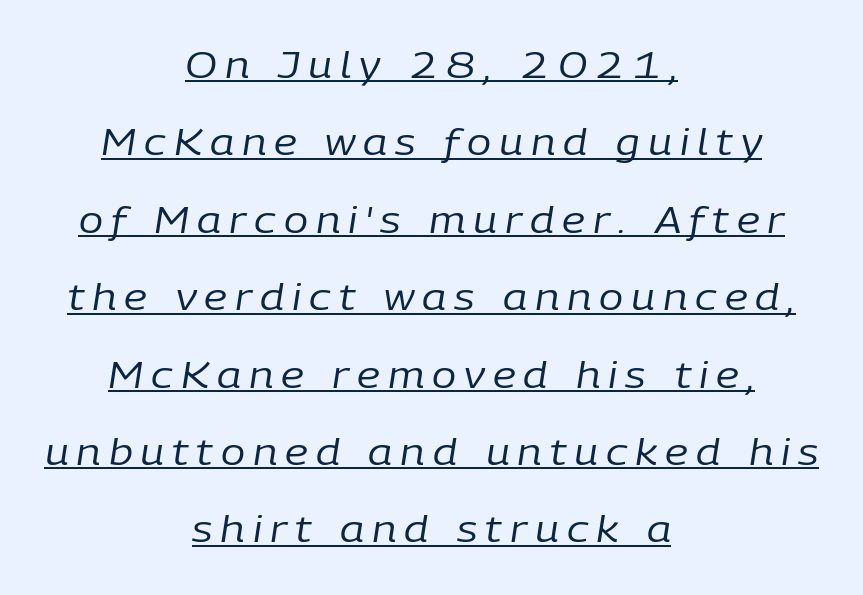
The image shows 36 px regular-weight type, italic (leaning right); set centered, loose line spacing (2.15x), unusually wide letter spacing (+0.22 em), underlined; low stroke contrast and a medium x-height.
